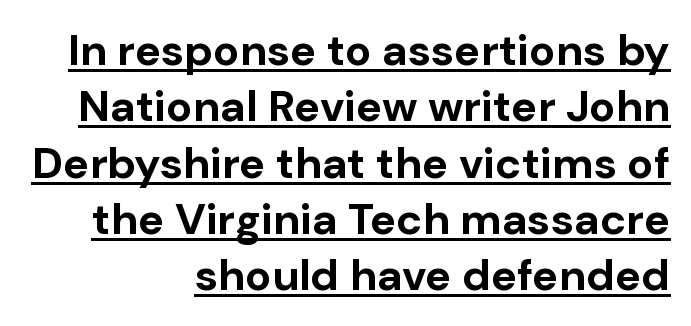
Like a heading marked for emphasis, these lines bear an underscore. In terms of letterspacing, this is plain default setting. Heavy, bold letterforms. Compared with typical paragraphs, the rows here are spaced about the same. Where is the straight margin? On the right.
